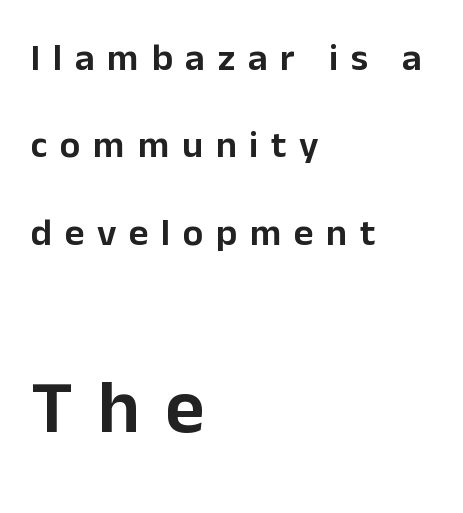
{"serif": "no", "italic": "no", "width": "normal", "stroke_contrast": "low", "x_height": "medium", "monospaced": "no", "underline": "no", "align": "left", "line_spacing": "loose", "line_spacing_ratio": 2.3, "letter_spacing": "wide", "letter_spacing_em": 0.33, "larger_block": "second", "size_ratio": 2.0, "glyph_px": 76}
